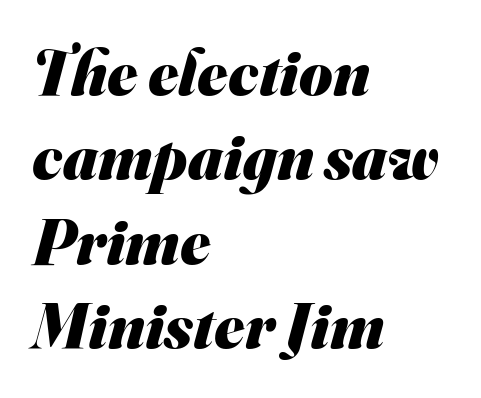
{"serif": "no", "bold": "yes", "weight": "heavy", "width": "normal", "stroke_contrast": "medium", "x_height": "small", "monospaced": "no", "underline": "no", "align": "left", "line_spacing": "normal", "line_spacing_ratio": 1.32, "letter_spacing": "normal", "letter_spacing_em": 0.0, "glyph_px": 64}
